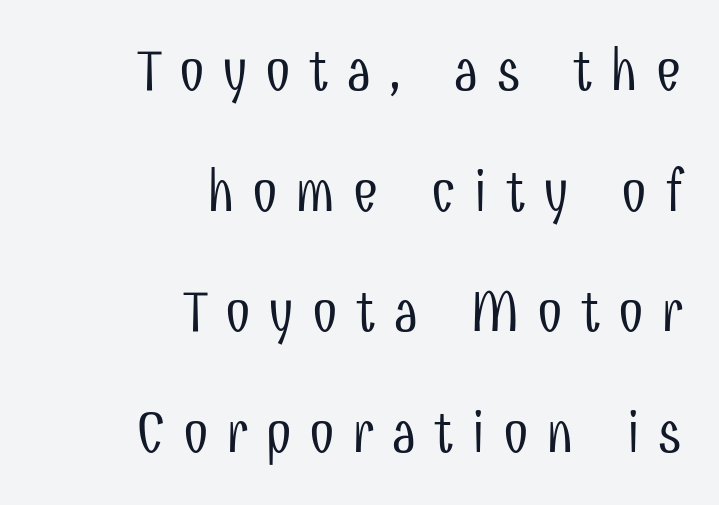
Q: Is the text bold? A: No.
Q: Is the text italic (slanted)? A: No, it is upright.
Q: Is the typeface a serif or a sans-serif typeface? A: Sans-serif.
Q: Is the text underlined? A: No.
Q: How is the paragraph aligned? A: Right-aligned.
Q: Is the spacing between letters normal or unusually wide? A: Unusually wide.
Q: Is the spacing between lines tight, normal or loose? A: Loose.
Q: Width (condensed, normal, or wide)? A: Condensed.
Q: Stroke contrast? A: Low.
Q: x-height? A: Medium.
Q: Monospaced? A: No.
